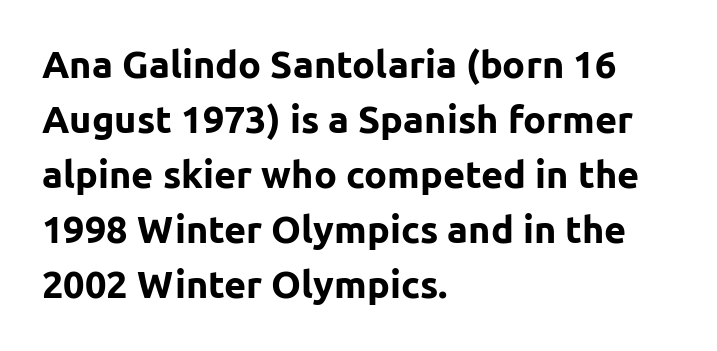
Rendered with straight, roman letterforms. Alignment: flush left. Check under the words: just untouched page. Looks like regular typesetting: each glyph gets only the width it needs. How are the letters spaced? Ordinarily, with no added tracking. The vertical gap from one line to the next is medium.
